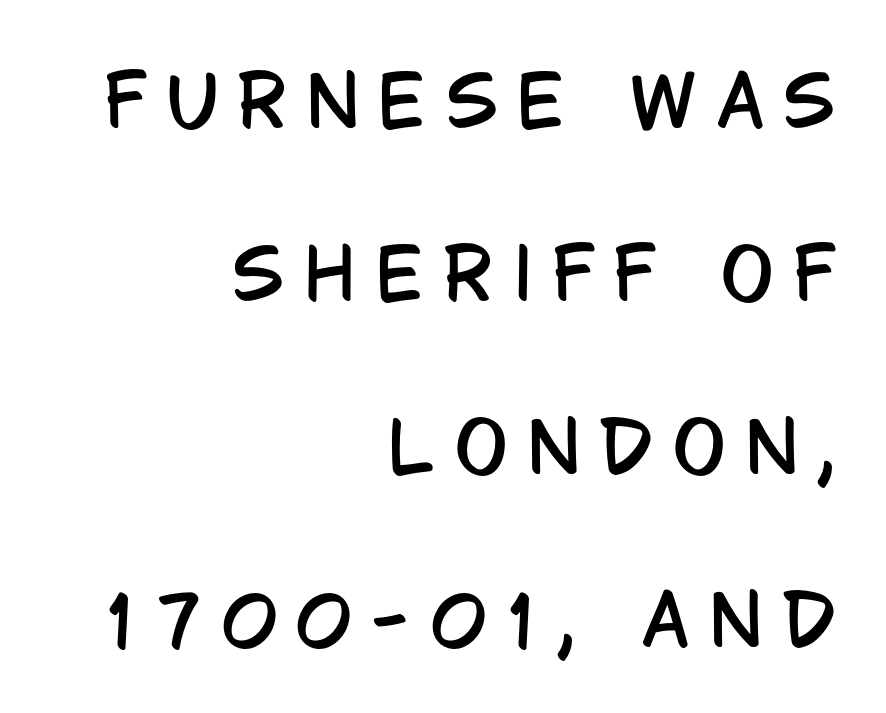
Q: Is the text italic (slanted)? A: No, it is upright.
Q: Is the typeface a serif or a sans-serif typeface? A: Sans-serif.
Q: Is the text underlined? A: No.
Q: How is the paragraph aligned? A: Right-aligned.
Q: Is the spacing between letters normal or unusually wide? A: Unusually wide.
Q: Is the spacing between lines tight, normal or loose? A: Loose.
Q: Width (condensed, normal, or wide)? A: Condensed.
Q: Stroke contrast? A: Low.
Q: x-height? A: Large.
Q: Monospaced? A: No.
